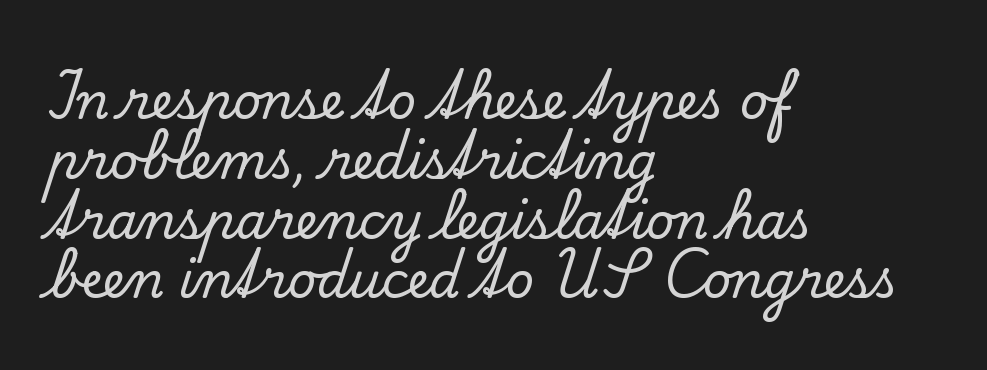
The image shows 49 px serif type; set left-aligned, line spacing 1.22x, normal letter spacing, not underlined; low stroke contrast and a small x-height.
